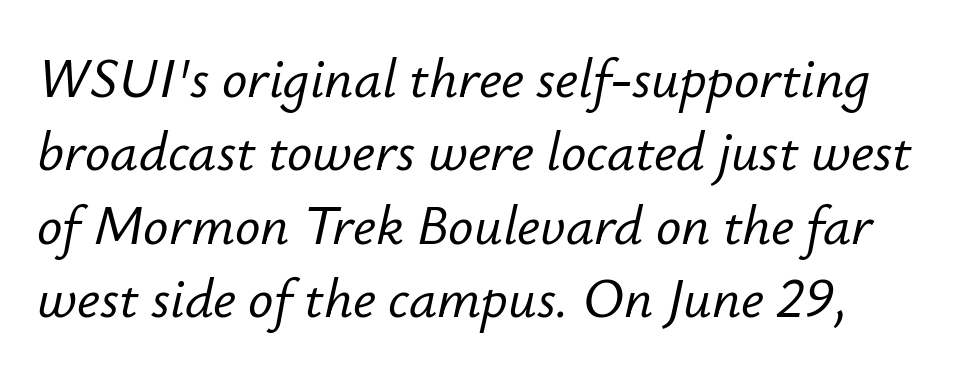
{"italic": "yes", "lean": "right", "slant_degrees": 12, "width": "normal", "stroke_contrast": "low", "x_height": "small", "monospaced": "no", "underline": "no", "line_spacing": "normal", "line_spacing_ratio": 1.31, "letter_spacing": "normal", "letter_spacing_em": 0.0, "glyph_px": 56}
